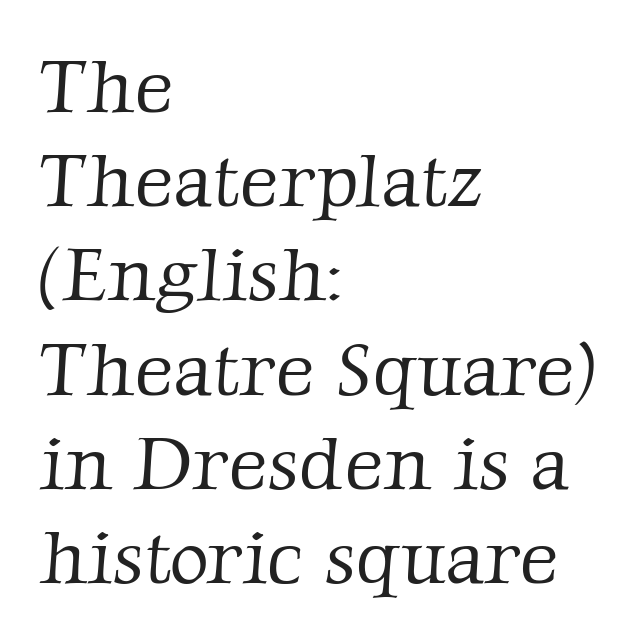
Q: Is the text bold? A: No.
Q: Is the typeface a serif or a sans-serif typeface? A: Serif.
Q: Is the text underlined? A: No.
Q: How is the paragraph aligned? A: Left-aligned.
Q: Is the spacing between letters normal or unusually wide? A: Normal.
Q: Width (condensed, normal, or wide)? A: Normal.
Q: Stroke contrast? A: Low.
Q: x-height? A: Medium.
Q: Monospaced? A: No.
